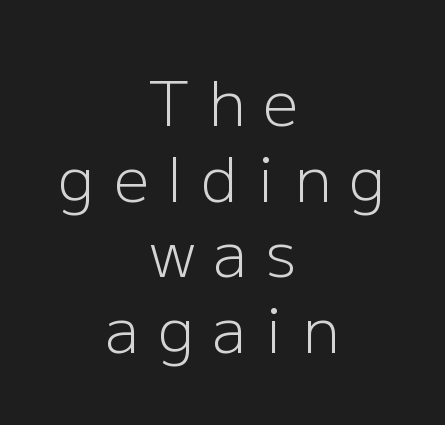
The image shows 62 px light sans-serif type, upright; set centered, line spacing 1.22x, unusually wide letter spacing (+0.3 em), not underlined; low stroke contrast and a medium x-height.
